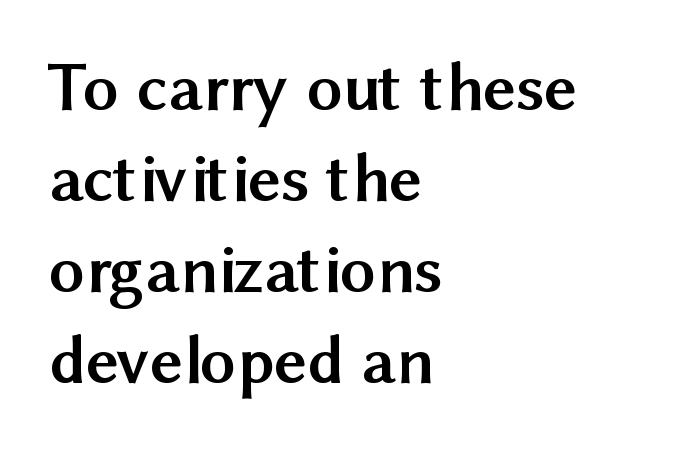
{"serif": "no", "italic": "no", "bold": "yes", "weight": "semibold", "width": "normal", "stroke_contrast": "medium", "x_height": "medium", "monospaced": "no", "underline": "no", "align": "left", "line_spacing": "normal", "line_spacing_ratio": 1.28, "letter_spacing": "normal", "letter_spacing_em": 0.0, "glyph_px": 71}
